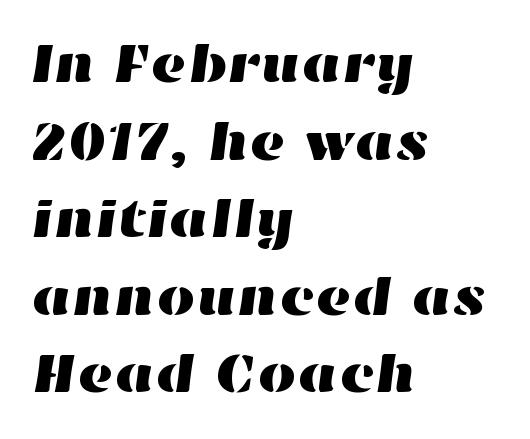
The image shows 55 px wide type; set left-aligned, normal line spacing (1.41x), normal letter spacing, not underlined; high stroke contrast and a medium x-height.
